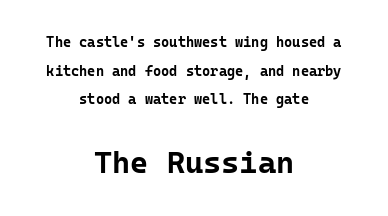
These lines keep a tight, regular rhythm from letter to letter. The foot of each line stays bare and open. A student would call this center alignment; a typographer would say set centered. Do the characters align in a grid? Yes, the font is monospaced.
